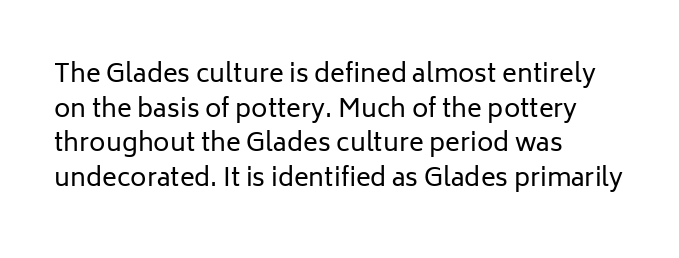
The letters stand straight up with perfectly vertical stems. The typesetter chose a ragged-right arrangement here. What's the leading like? Ordinary, nothing unusual. Nothing unusual about the tracking: characters are spaced as the font intends. Is the stroke heavy? The answer is a plain regular-or-lighter.
